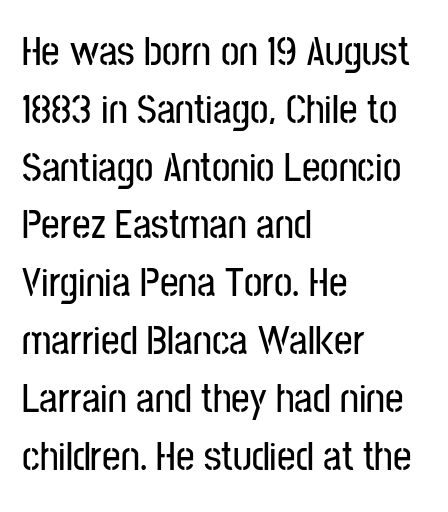
Q: Is the text italic (slanted)? A: No, it is upright.
Q: Is the typeface a serif or a sans-serif typeface? A: Sans-serif.
Q: Is the text underlined? A: No.
Q: How is the paragraph aligned? A: Left-aligned.
Q: Is the spacing between letters normal or unusually wide? A: Normal.
Q: Is the spacing between lines tight, normal or loose? A: Normal.
Q: Width (condensed, normal, or wide)? A: Condensed.
Q: Stroke contrast? A: Low.
Q: x-height? A: Medium.
Q: Monospaced? A: No.
